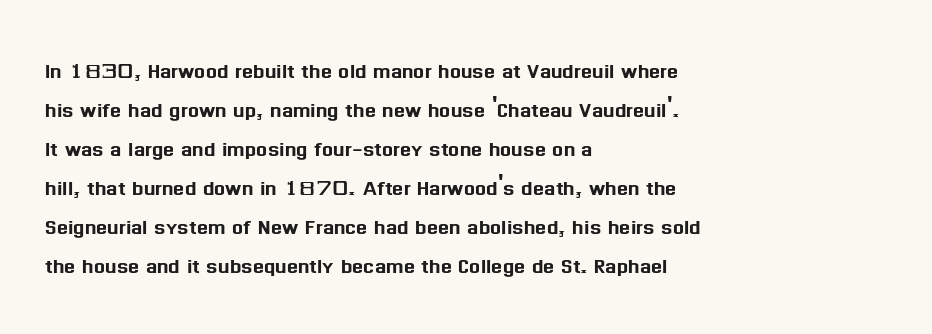
The image shows 26 px text type, upright; set left-aligned, normal line spacing (1.5x), normal letter spacing, not underlined.
